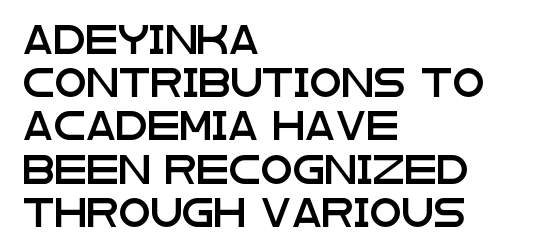
The image shows 29 px wide sans-serif type, upright; set left-aligned, normal line spacing (1.49x), normal letter spacing, not underlined; low stroke contrast and a large x-height.
